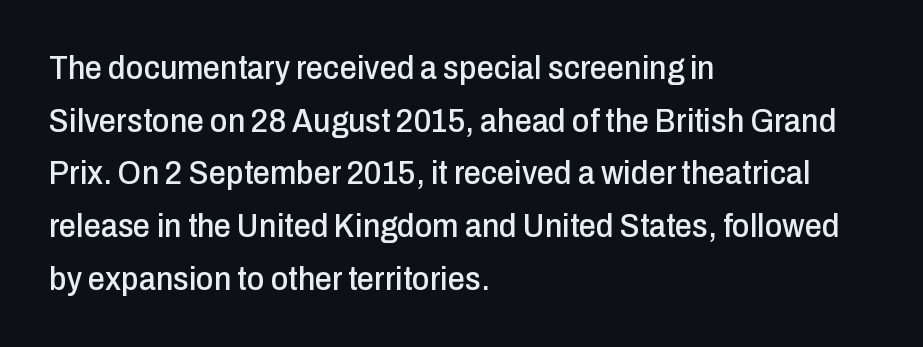
Q: Is the text italic (slanted)? A: No, it is upright.
Q: Is the typeface a serif or a sans-serif typeface? A: Sans-serif.
Q: Is the text underlined? A: No.
Q: How is the paragraph aligned? A: Left-aligned.
Q: Is the spacing between letters normal or unusually wide? A: Normal.
Q: Is the spacing between lines tight, normal or loose? A: Normal.
Q: Width (condensed, normal, or wide)? A: Condensed.
Q: Stroke contrast? A: Low.
Q: x-height? A: Medium.
Q: Monospaced? A: No.
